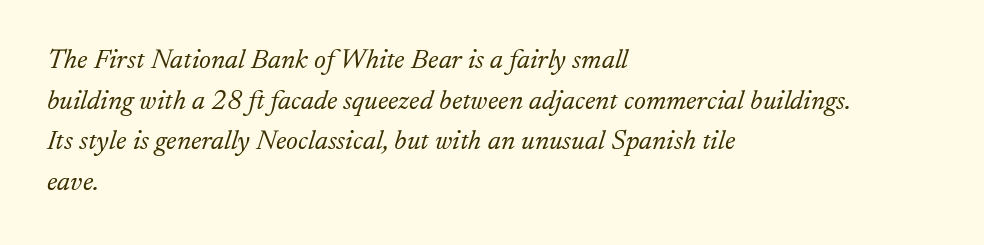
Q: Is the text bold? A: No.
Q: Is the text italic (slanted)? A: Yes, it leans right by about 17 degrees.
Q: Is the typeface a serif or a sans-serif typeface? A: Serif.
Q: Is the text underlined? A: No.
Q: How is the paragraph aligned? A: Left-aligned.
Q: Is the spacing between letters normal or unusually wide? A: Normal.
Q: Is the spacing between lines tight, normal or loose? A: Normal.
Q: Width (condensed, normal, or wide)? A: Normal.
Q: Stroke contrast? A: Low.
Q: x-height? A: Small.
Q: Monospaced? A: No.
